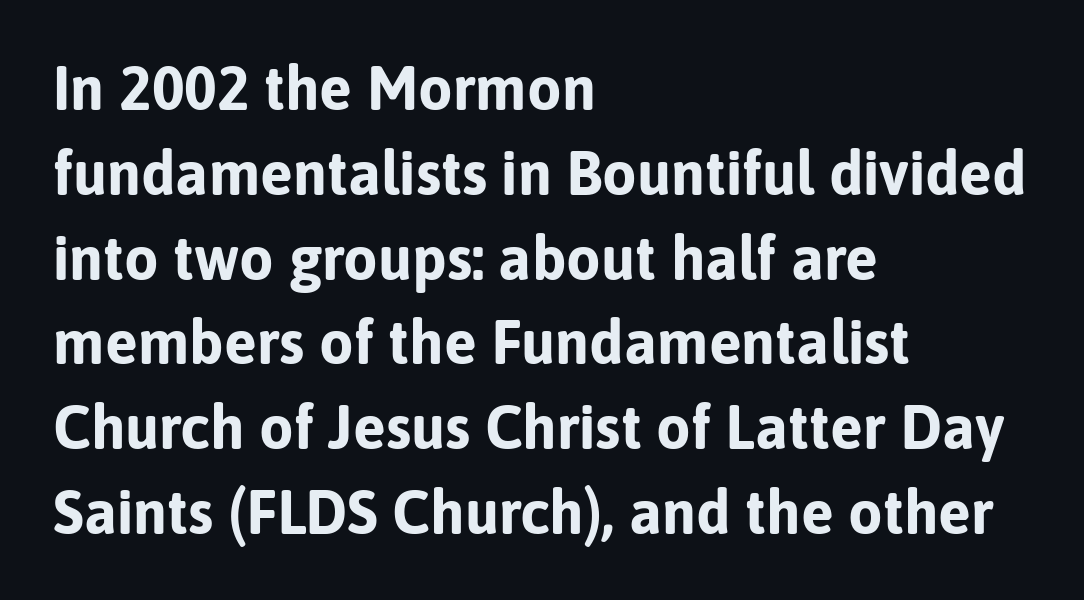
You could call the tracking neutral — neither tight nor loose. The letters advance in unequal steps, a hallmark of proportional type. Is there much room between lines? A standard amount, neither cramped nor airy. How heavy is the stroke? Heavy — this is a bold.
